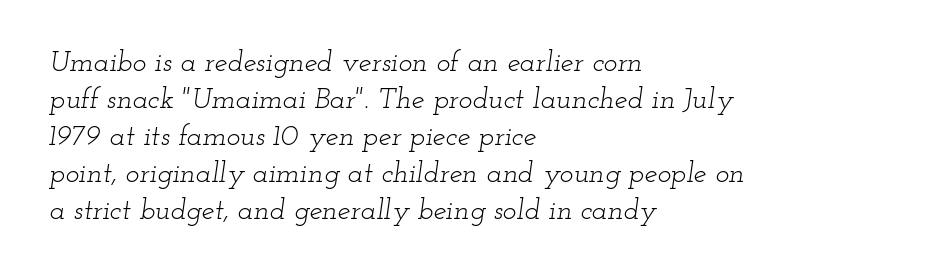
{"serif": "yes", "italic": "yes", "lean": "right", "slant_degrees": 12, "bold": "no", "weight": "light", "width": "wide", "stroke_contrast": "low", "x_height": "small", "monospaced": "no", "underline": "no", "align": "left", "line_spacing": "normal", "line_spacing_ratio": 1.28, "letter_spacing": "normal", "letter_spacing_em": 0.0, "glyph_px": 29}
